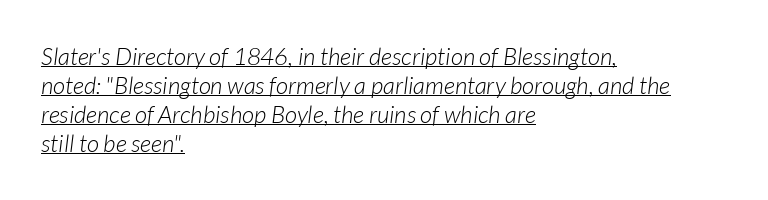
When letters slant like this, we call the style italic. The lines in this sample share a left origin and differ only in where they stop. The cut favours lightness, reaching ordinary text weight at its darkest. This sample carries an underscore along the baseline area.
